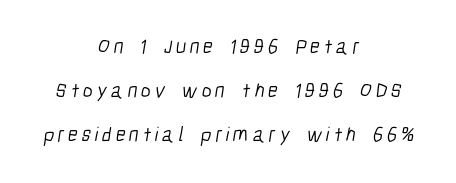
{"bold": "no", "underline": "no", "align": "center", "line_spacing": "loose", "line_spacing_ratio": 2.1, "glyph_px": 21}
